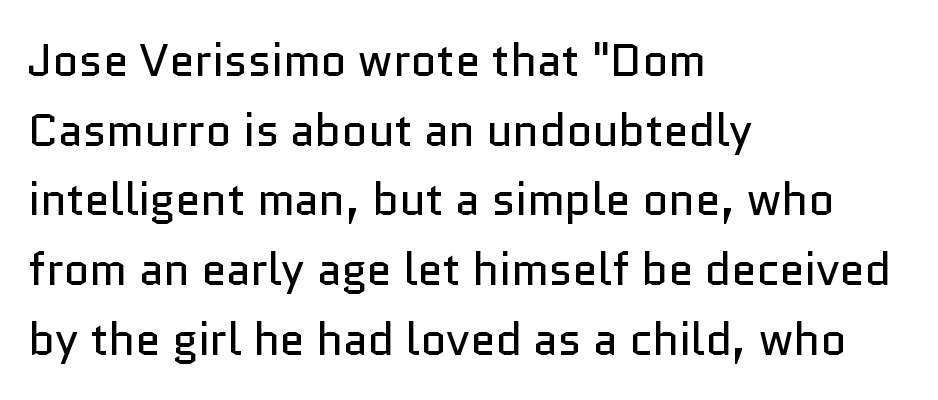
Q: Is the text bold? A: No.
Q: Is the text italic (slanted)? A: No, it is upright.
Q: Is the typeface a serif or a sans-serif typeface? A: Sans-serif.
Q: Is the text underlined? A: No.
Q: How is the paragraph aligned? A: Left-aligned.
Q: Is the spacing between letters normal or unusually wide? A: Normal.
Q: Is the spacing between lines tight, normal or loose? A: Normal.
Q: Width (condensed, normal, or wide)? A: Normal.
Q: Stroke contrast? A: Low.
Q: x-height? A: Medium.
Q: Monospaced? A: No.
